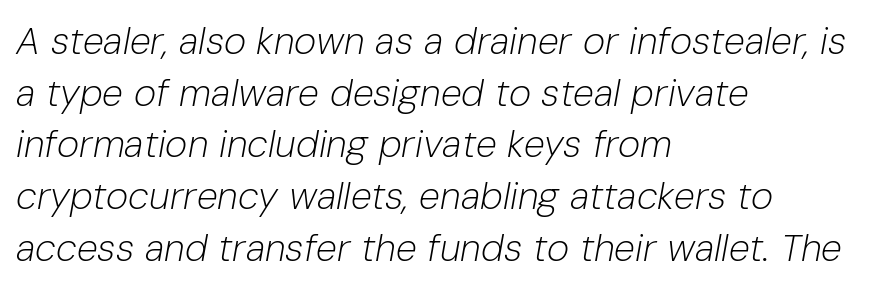
A bare baseline throughout the passage. The line texture is even and compact thanks to regular tracking. The face used here is proportionally spaced, like ordinary book or web type. Leading: standard. Weight class: somewhere from thin through regular.
